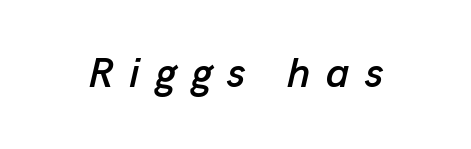
{"italic": "yes", "lean": "right", "slant_degrees": 13, "width": "normal", "stroke_contrast": "low", "x_height": "medium", "monospaced": "no", "underline": "no", "letter_spacing": "wide", "letter_spacing_em": 0.36, "glyph_px": 42}
